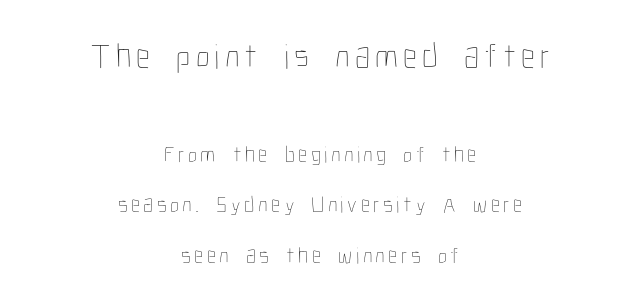
{"italic": "no", "bold": "no", "weight": "thin", "width": "condensed", "stroke_contrast": "low", "x_height": "medium", "monospaced": "no", "underline": "no", "align": "center", "line_spacing": "loose", "line_spacing_ratio": 2.18, "larger_block": "first", "size_ratio": 1.52, "glyph_px": 35}
